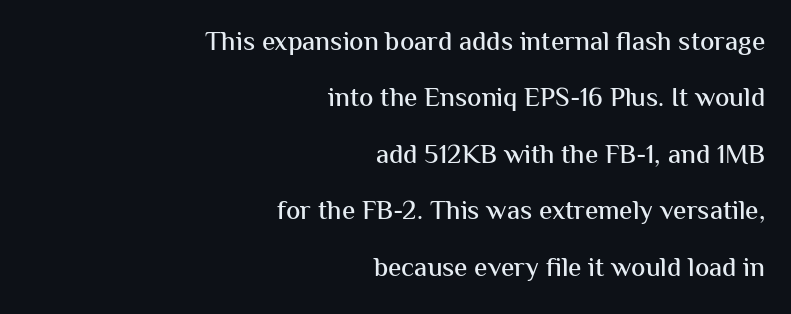
The image shows 27 px text type, upright; set right-aligned, loose line spacing (2.09x), normal letter spacing, not underlined.
